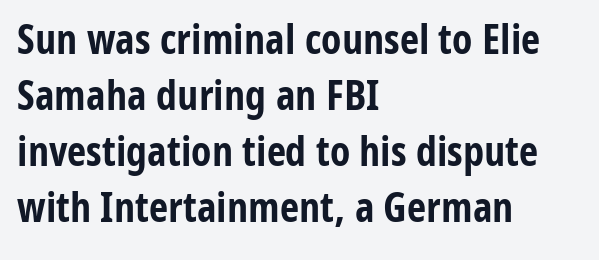
The image shows 42 px bold, condensed sans-serif type, upright; set left-aligned, normal line spacing (1.33x), normal letter spacing, not underlined; low stroke contrast and a medium x-height.
